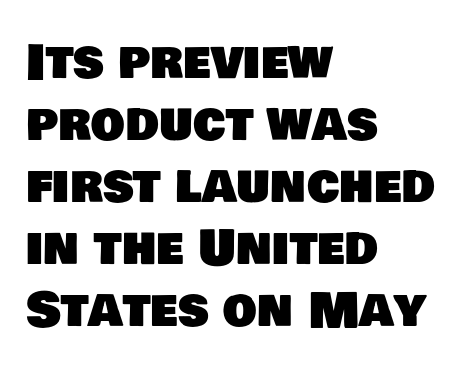
The image shows 48 px sans-serif type; set left-aligned, normal line spacing (1.29x), normal letter spacing, not underlined; low stroke contrast and a large x-height.
